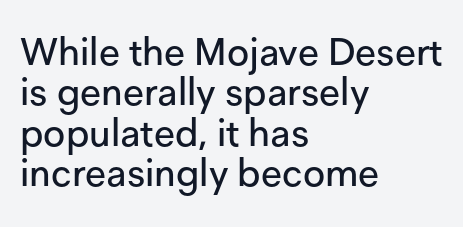
Think of a printed novel: that variable character pitch is what you see here. The designer went with a sans here, leaving each stem footless. This sample is left-justified, so line endings fall wherever the words run out. The letters stand straight up with perfectly vertical stems. Reading down the column, the eye jumps only a short way to each next line. Decoration check: the copy has no underline.
